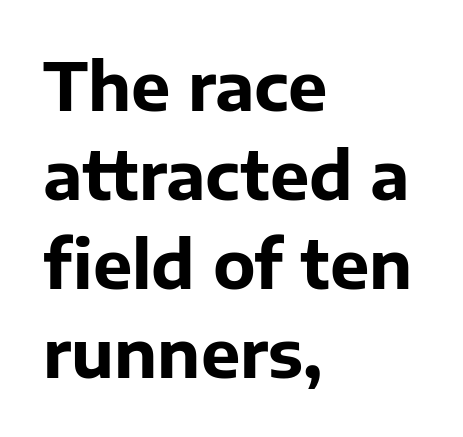
The letters sit at their default tracking, neither squeezed nor spread. Serif or sans? Sans — the stroke terminals are bare. The characters look thick and weighty, a clear bold. The space directly below the letters is spotless. Upright lettering throughout. Rows of type keep a routine distance in the vertical direction.
